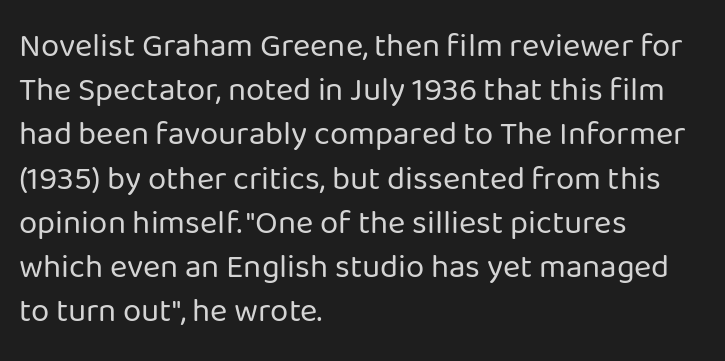
The image shows 33 px regular-weight sans-serif type, upright; set left-aligned, normal line spacing (1.34x), normal letter spacing, not underlined; low stroke contrast and a medium x-height.
